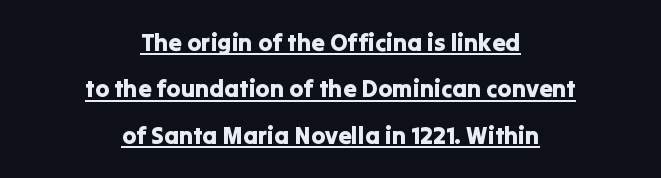
Leading: increased. Each line of the rendering has a horizontal stroke beneath the glyphs. The lines in this sample share a center point and differ in where they start and stop. Designer's note — italics off, roman on. The letters sit at their default tracking, neither squeezed nor spread.
